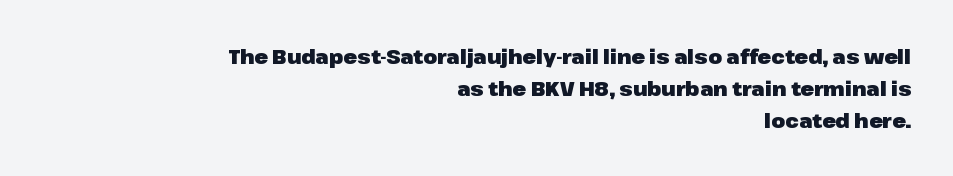
{"italic": "no", "bold": "yes", "underline": "no", "align": "right", "line_spacing": "normal", "line_spacing_ratio": 1.59, "letter_spacing": "normal", "letter_spacing_em": 0.0, "glyph_px": 20}
